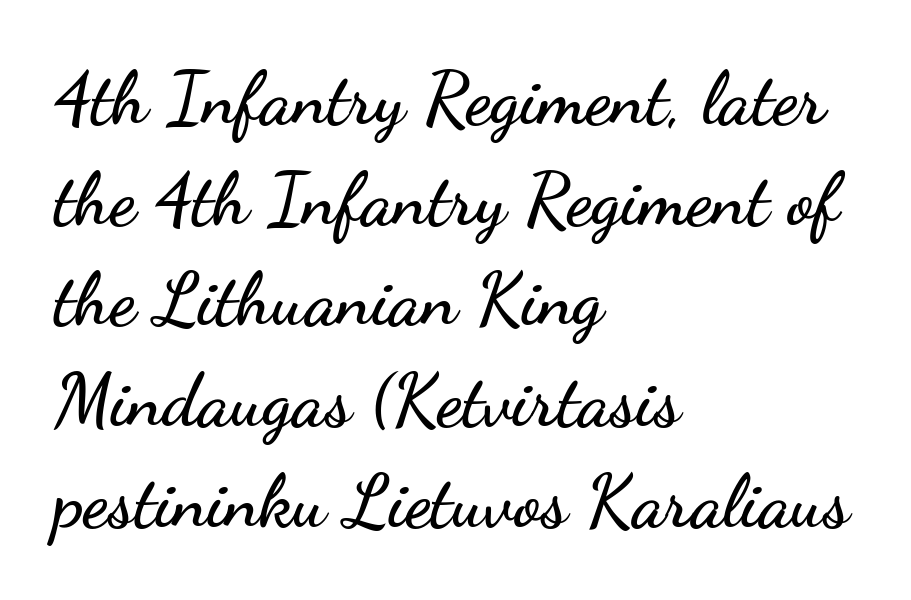
The image shows 73 px wide sans-serif type; set left-aligned, normal line spacing (1.38x), normal letter spacing, not underlined; low stroke contrast and a small x-height.
